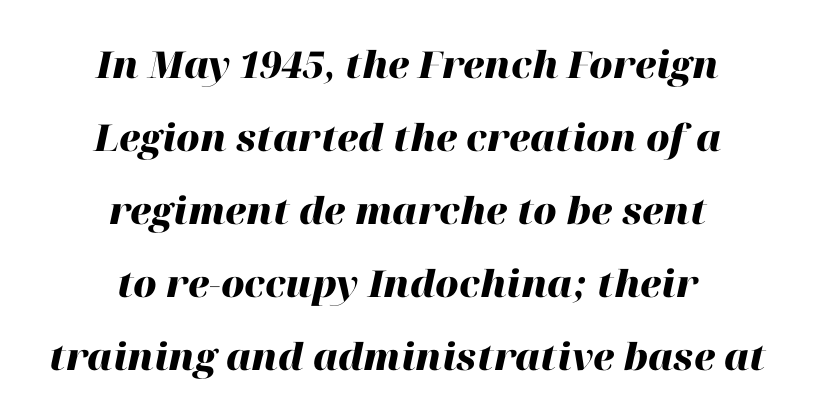
Q: Is the text bold? A: Yes.
Q: Is the text italic (slanted)? A: Yes, it leans right by about 12 degrees.
Q: Is the text underlined? A: No.
Q: How is the paragraph aligned? A: Centered.
Q: Is the spacing between letters normal or unusually wide? A: Normal.
Q: Is the spacing between lines tight, normal or loose? A: Loose.
Q: Width (condensed, normal, or wide)? A: Normal.
Q: Stroke contrast? A: High.
Q: x-height? A: Medium.
Q: Monospaced? A: No.
